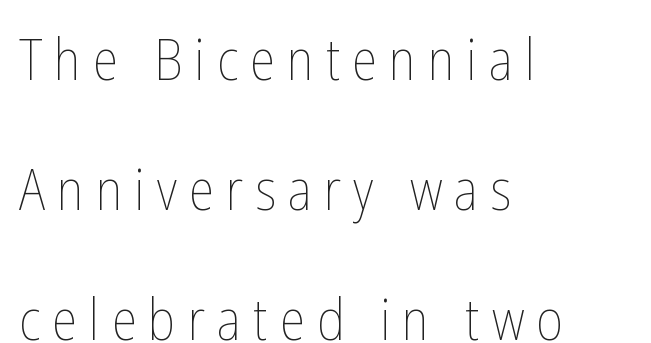
These lines are rendered in a variable-pitch font. Alignment: flush left. Descenders are the only things crossing below the line. Leading is clearly above the norm, producing a sparse column.
